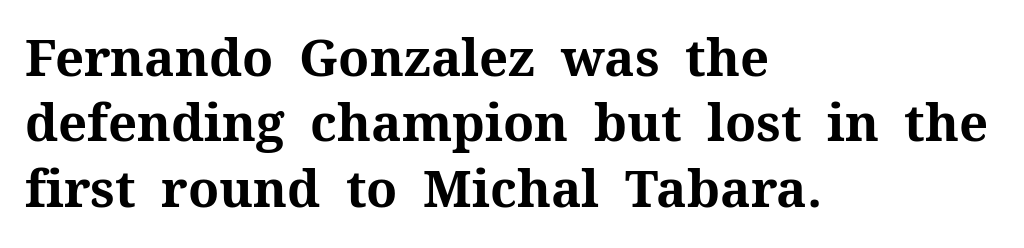
Q: Is the text bold? A: Yes.
Q: Is the text italic (slanted)? A: No, it is upright.
Q: Is the typeface a serif or a sans-serif typeface? A: Serif.
Q: Is the text underlined? A: No.
Q: How is the paragraph aligned? A: Left-aligned.
Q: Is the spacing between letters normal or unusually wide? A: Normal.
Q: Is the spacing between lines tight, normal or loose? A: Normal.
Q: Width (condensed, normal, or wide)? A: Normal.
Q: Stroke contrast? A: Medium.
Q: x-height? A: Medium.
Q: Monospaced? A: No.
